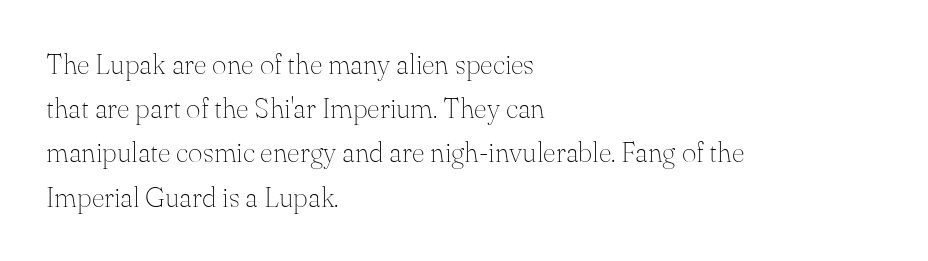
{"serif": "yes", "italic": "no", "bold": "no", "weight": "thin", "width": "normal", "stroke_contrast": "medium", "x_height": "small", "monospaced": "no", "underline": "no", "align": "left", "line_spacing": "normal", "line_spacing_ratio": 1.58, "letter_spacing": "normal", "letter_spacing_em": 0.0, "glyph_px": 28}
